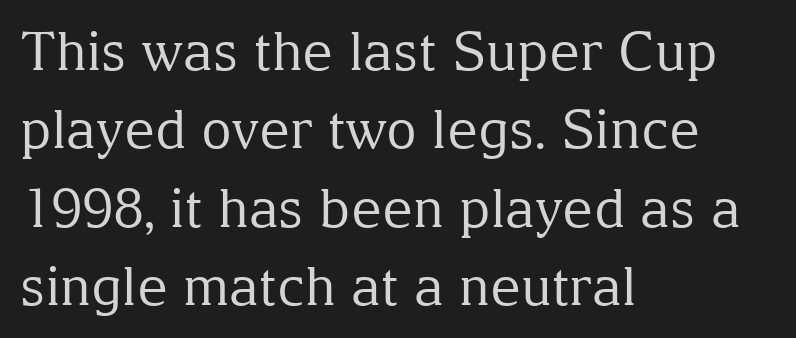
Q: Is the text bold? A: No.
Q: Is the text italic (slanted)? A: No, it is upright.
Q: Is the typeface a serif or a sans-serif typeface? A: Serif.
Q: Is the text underlined? A: No.
Q: How is the paragraph aligned? A: Left-aligned.
Q: Is the spacing between letters normal or unusually wide? A: Normal.
Q: Is the spacing between lines tight, normal or loose? A: Normal.
Q: Width (condensed, normal, or wide)? A: Normal.
Q: Stroke contrast? A: Medium.
Q: x-height? A: Medium.
Q: Monospaced? A: No.
